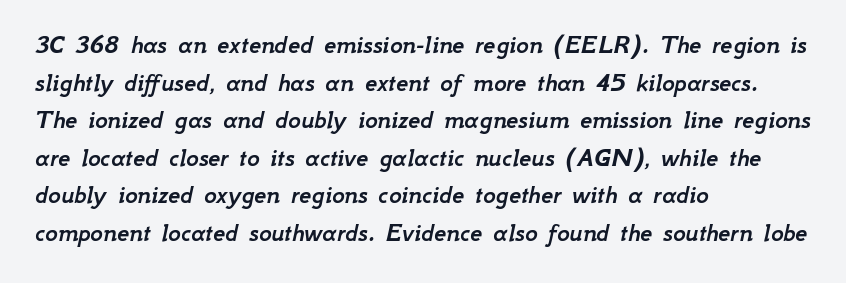
The type is set solid horizontally, with unmodified tracking. Regular leading. Slant detected: the letters are inclined. The strip under each line holds only bare page. Which margin do the lines hug? The left one — the right edge is uneven.
